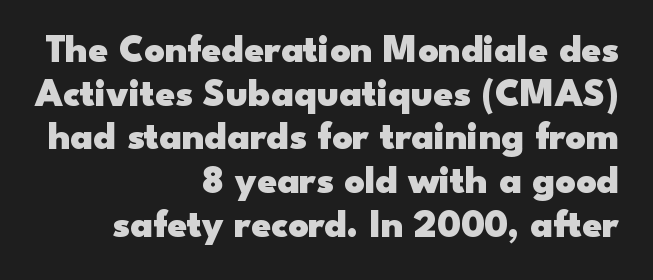
Does the leading feel generous? Not at all — it's pinched. Character widths vary here, with narrow letters taking less room than wide ones. Reading down the block, your eye finds every line finishing at a fixed right position. What weight is shown? A full bold with thick strokes. The face used here is rendered with its standard letterfit.
